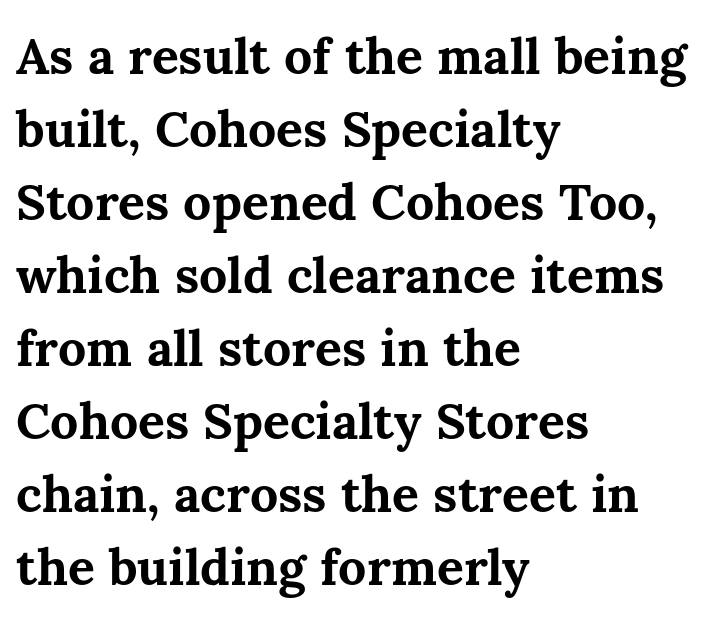
Q: Is the text bold? A: Yes.
Q: Is the text italic (slanted)? A: No, it is upright.
Q: Is the text underlined? A: No.
Q: How is the paragraph aligned? A: Left-aligned.
Q: Is the spacing between letters normal or unusually wide? A: Normal.
Q: Is the spacing between lines tight, normal or loose? A: Normal.
Q: Width (condensed, normal, or wide)? A: Normal.
Q: Stroke contrast? A: Medium.
Q: x-height? A: Medium.
Q: Monospaced? A: No.
